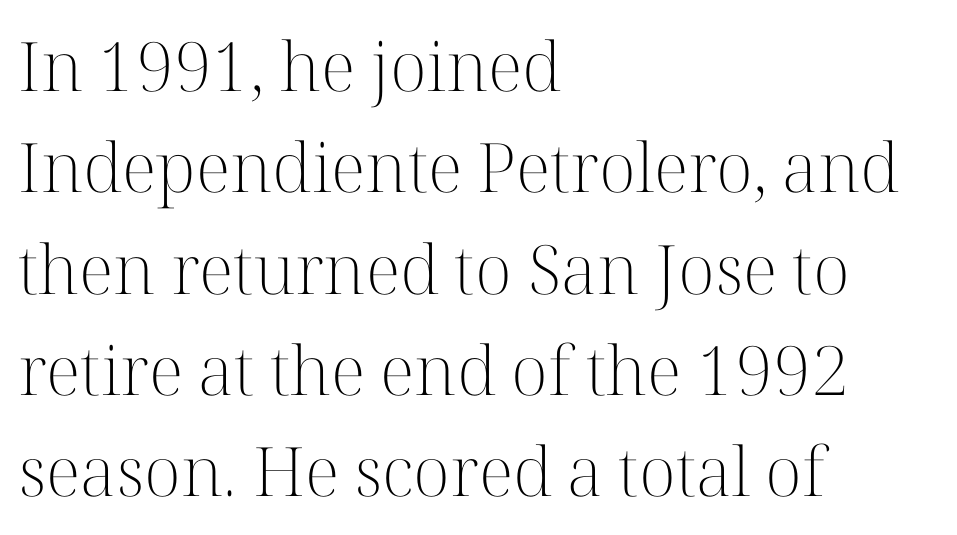
Honestly, the letter spacing is just normal — you wouldn't notice it. Unmarked baselines from the first word to the last. The text was rendered using a seriffed face with decorative stroke endings. This is the regular roman posture of the typeface.
